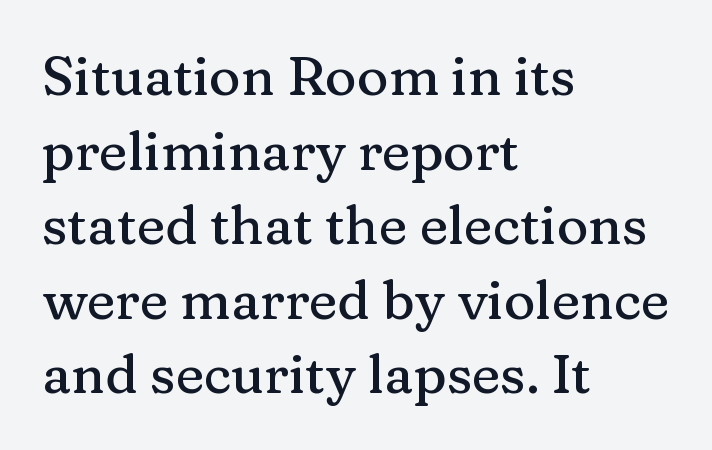
The lettering holds an erect, upright posture throughout. The font family rendered here belongs to the serif group. All the whitespace from short lines collects on the right. The leading is moderate, giving the passage an even texture. Decoration check: the copy has no underline.
